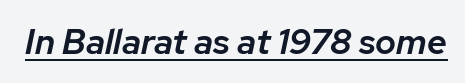
Q: Is the text bold? A: Semi-bold.
Q: Is the text italic (slanted)? A: Yes, it leans right by about 12 degrees.
Q: Is the text underlined? A: Yes.
Q: Is the spacing between letters normal or unusually wide? A: Normal.
Q: Width (condensed, normal, or wide)? A: Normal.
Q: Stroke contrast? A: Low.
Q: x-height? A: Medium.
Q: Monospaced? A: No.
